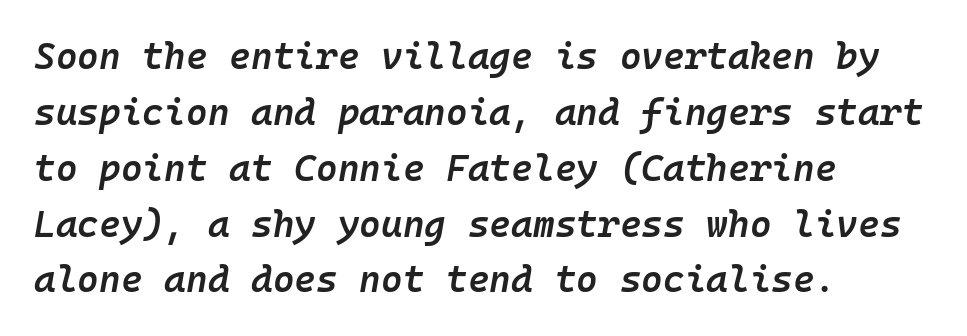
Q: Is the text bold? A: Semi-bold.
Q: Is the text italic (slanted)? A: Yes, it leans right by about 10 degrees.
Q: Is the text underlined? A: No.
Q: How is the paragraph aligned? A: Left-aligned.
Q: Is the spacing between letters normal or unusually wide? A: Normal.
Q: Is the spacing between lines tight, normal or loose? A: Normal.
Q: Width (condensed, normal, or wide)? A: Normal.
Q: Stroke contrast? A: Low.
Q: x-height? A: Medium.
Q: Monospaced? A: Yes.
